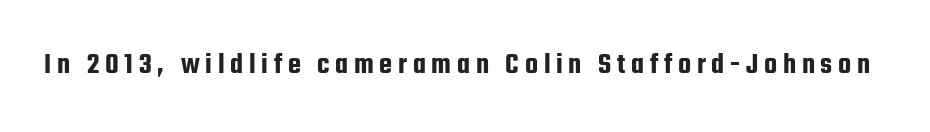
Q: Is the text italic (slanted)? A: No, it is upright.
Q: Is the typeface a serif or a sans-serif typeface? A: Sans-serif.
Q: Is the text underlined? A: No.
Q: Width (condensed, normal, or wide)? A: Condensed.
Q: Stroke contrast? A: Low.
Q: x-height? A: Medium.
Q: Monospaced? A: No.
